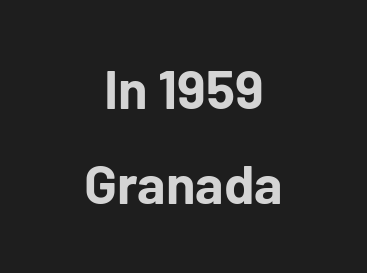
Q: Is the text bold? A: Yes.
Q: Is the text italic (slanted)? A: No, it is upright.
Q: Is the typeface a serif or a sans-serif typeface? A: Sans-serif.
Q: Is the text underlined? A: No.
Q: How is the paragraph aligned? A: Centered.
Q: Is the spacing between letters normal or unusually wide? A: Normal.
Q: Width (condensed, normal, or wide)? A: Normal.
Q: Stroke contrast? A: Low.
Q: x-height? A: Medium.
Q: Monospaced? A: No.
